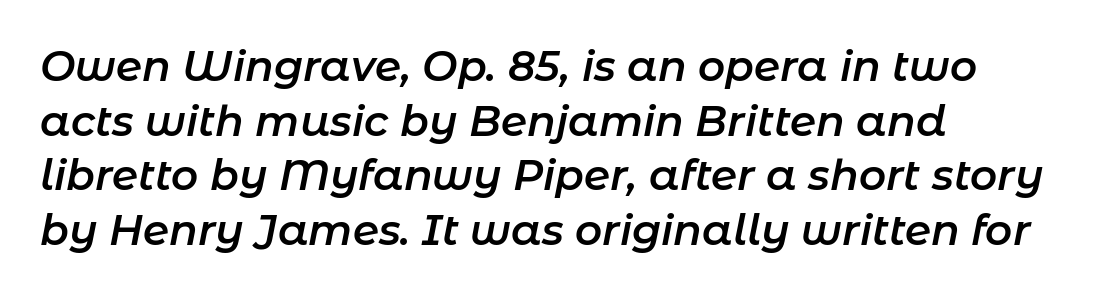
Quick note: underline off. Each glyph is drawn with semibold strokes, heavier than normal yet not fully bold. Is the letter spacing exaggerated? No — it looks like the ordinary default. The specimen reads as italic at a glance. The paragraph has a hard left edge and a soft right edge.
